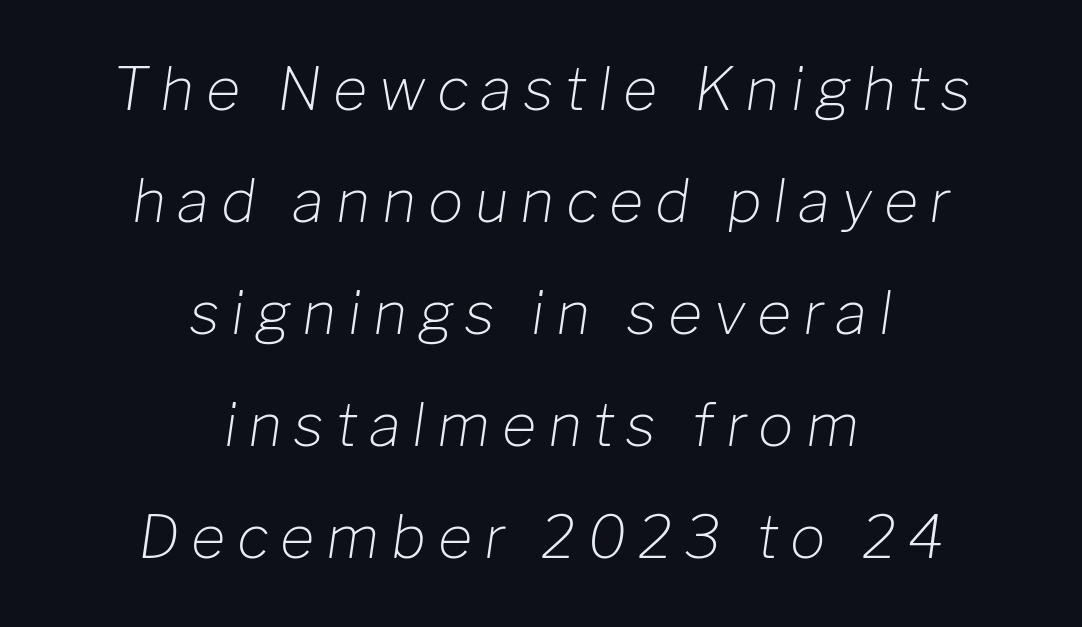
Q: Is the text bold? A: No.
Q: Is the text italic (slanted)? A: Yes, it leans right by about 8 degrees.
Q: Is the text underlined? A: No.
Q: How is the paragraph aligned? A: Centered.
Q: Is the spacing between letters normal or unusually wide? A: Unusually wide.
Q: Is the spacing between lines tight, normal or loose? A: Loose.
Q: Width (condensed, normal, or wide)? A: Normal.
Q: Stroke contrast? A: Low.
Q: x-height? A: Medium.
Q: Monospaced? A: No.
